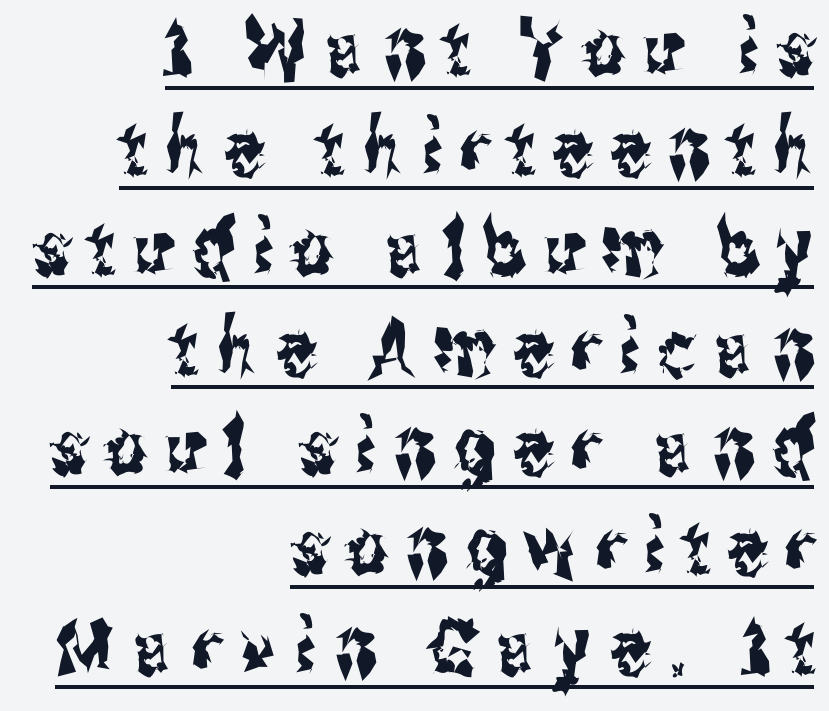
{"serif": "no", "italic": "no", "width": "condensed", "stroke_contrast": "medium", "x_height": "medium", "monospaced": "no", "underline": "yes", "align": "right", "line_spacing": "normal", "line_spacing_ratio": 1.28, "letter_spacing": "wide", "letter_spacing_em": 0.24, "glyph_px": 78}
